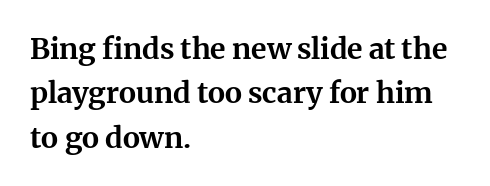
The image shows 29 px bold serif type, upright; set left-aligned, normal line spacing (1.53x), normal letter spacing, not underlined; medium stroke contrast and a medium x-height.
